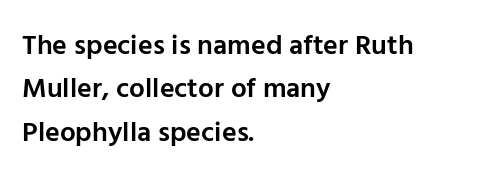
{"serif": "no", "italic": "no", "bold": "semi", "weight": "semibold", "width": "normal", "stroke_contrast": "low", "x_height": "medium", "monospaced": "no", "underline": "no", "align": "left", "line_spacing": "normal", "line_spacing_ratio": 1.55, "letter_spacing": "normal", "letter_spacing_em": 0.0, "glyph_px": 28}
